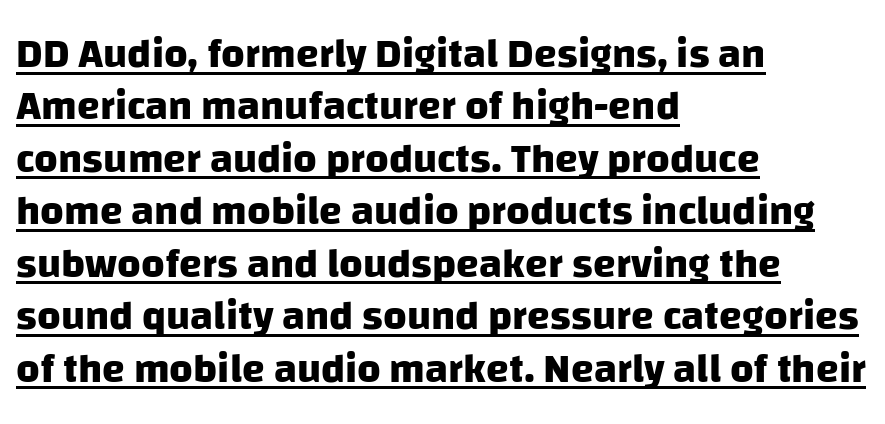
Q: Is the text bold? A: Yes.
Q: Is the typeface a serif or a sans-serif typeface? A: Sans-serif.
Q: Is the text underlined? A: Yes.
Q: How is the paragraph aligned? A: Left-aligned.
Q: Is the spacing between letters normal or unusually wide? A: Normal.
Q: Is the spacing between lines tight, normal or loose? A: Normal.
Q: Width (condensed, normal, or wide)? A: Normal.
Q: Stroke contrast? A: Low.
Q: x-height? A: Large.
Q: Monospaced? A: No.
